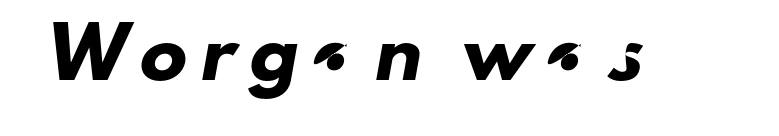
You can tell from the bare stems that sans-serif type was used. Anything drawn beneath the words? Only blank space. Is the letter spacing exaggerated? Yes — the characters are pushed far apart. You could not count columns in this text — the font is proportionally spaced.
